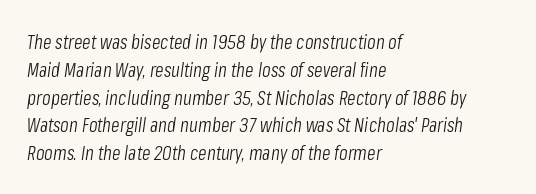
The image shows 20 px text type, italic (leaning right); set left-aligned, normal line spacing (1.39x), normal letter spacing, not underlined.
